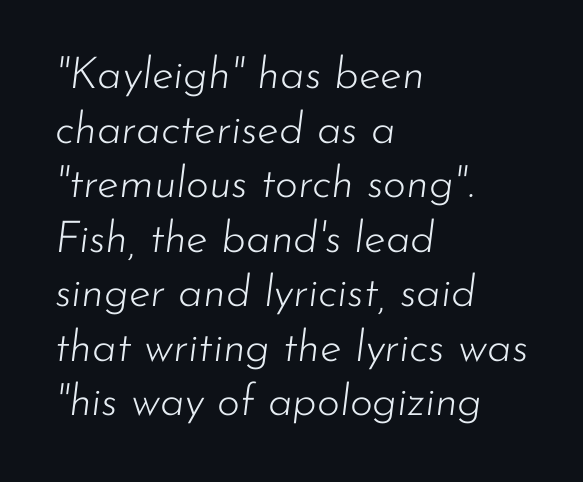
A typesetter would call this proportional, since set widths differ per character. Short note: letters normally spaced. The lines are quadded left. The strip under each line holds only bare page. The face looks like a standard text weight, possibly lighter.
